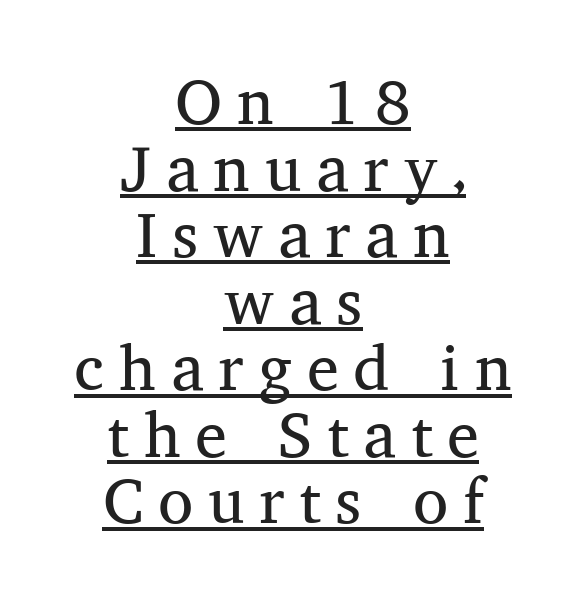
{"serif": "yes", "italic": "no", "bold": "no", "weight": "regular", "width": "normal", "stroke_contrast": "medium", "x_height": "medium", "monospaced": "no", "underline": "yes", "align": "center", "line_spacing": "tight", "line_spacing_ratio": 1.04, "letter_spacing": "wide", "letter_spacing_em": 0.23, "glyph_px": 64}
